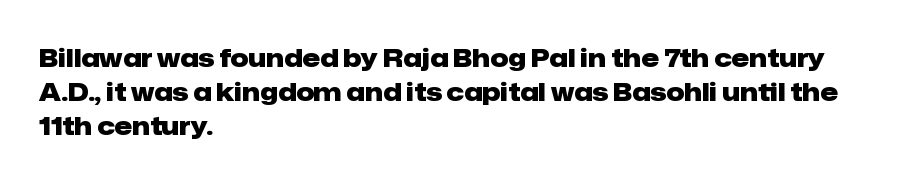
Q: Is the text bold? A: Yes.
Q: Is the text italic (slanted)? A: No, it is upright.
Q: Is the text underlined? A: No.
Q: How is the paragraph aligned? A: Left-aligned.
Q: Is the spacing between letters normal or unusually wide? A: Normal.
Q: Is the spacing between lines tight, normal or loose? A: Normal.
